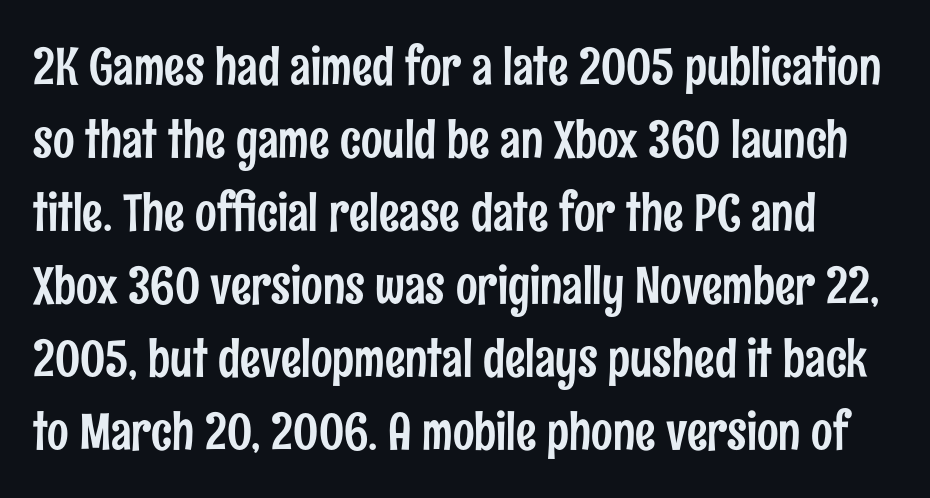
Q: Is the text italic (slanted)? A: No, it is upright.
Q: Is the typeface a serif or a sans-serif typeface? A: Sans-serif.
Q: Is the text underlined? A: No.
Q: Is the spacing between letters normal or unusually wide? A: Normal.
Q: Is the spacing between lines tight, normal or loose? A: Normal.
Q: Width (condensed, normal, or wide)? A: Condensed.
Q: Stroke contrast? A: Low.
Q: x-height? A: Medium.
Q: Monospaced? A: No.
